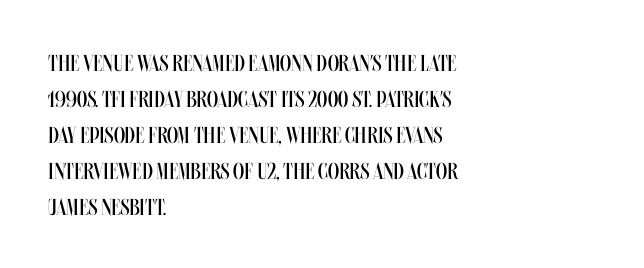
{"italic": "no", "bold": "no", "underline": "no", "align": "left", "line_spacing": "normal", "line_spacing_ratio": 1.56, "letter_spacing": "normal", "letter_spacing_em": 0.0, "glyph_px": 23}
